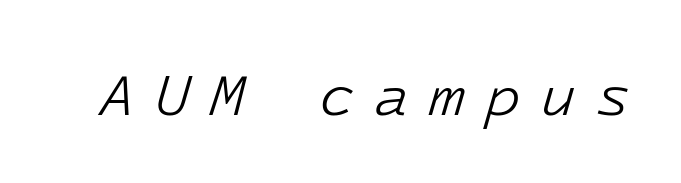
Q: Is the text bold? A: No.
Q: Is the text italic (slanted)? A: Yes, it leans right by about 16 degrees.
Q: Is the text underlined? A: No.
Q: Is the spacing between letters normal or unusually wide? A: Unusually wide.
Q: Width (condensed, normal, or wide)? A: Normal.
Q: Stroke contrast? A: Low.
Q: x-height? A: Medium.
